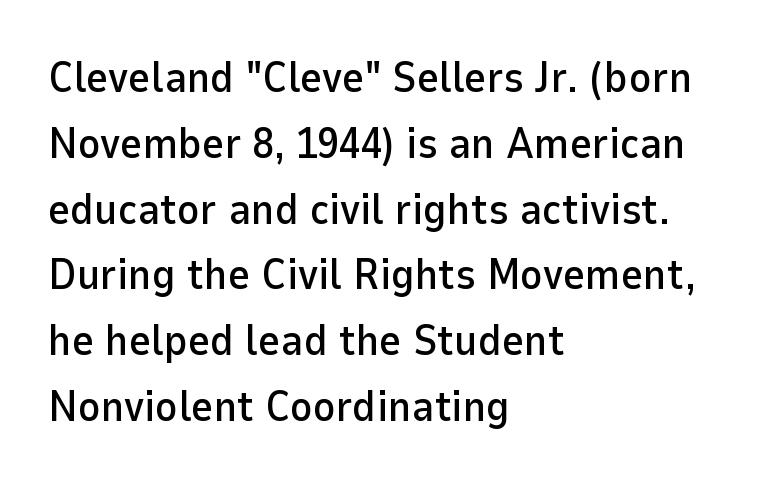
The image shows 43 px sans-serif type, upright; set left-aligned, normal line spacing (1.53x), normal letter spacing, not underlined; low stroke contrast and a medium x-height.
